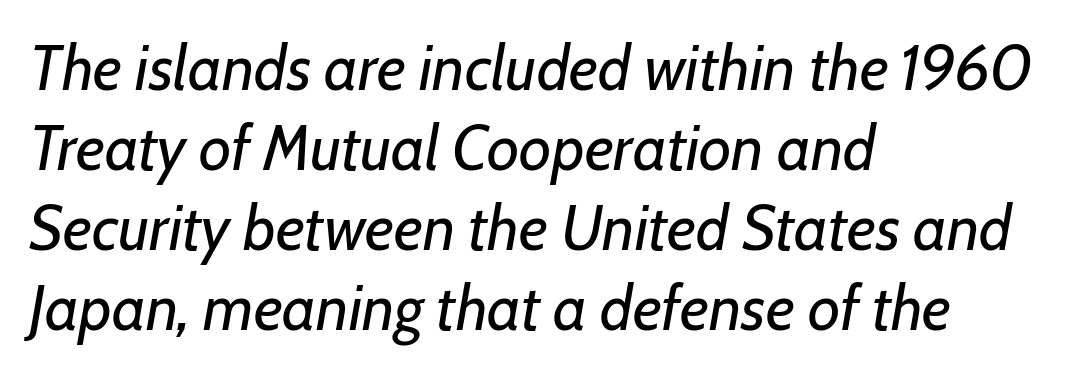
Q: Is the text bold? A: No.
Q: Is the text italic (slanted)? A: Yes, it leans right by about 7 degrees.
Q: Is the text underlined? A: No.
Q: How is the paragraph aligned? A: Left-aligned.
Q: Is the spacing between letters normal or unusually wide? A: Normal.
Q: Is the spacing between lines tight, normal or loose? A: Normal.
Q: Width (condensed, normal, or wide)? A: Normal.
Q: Stroke contrast? A: Low.
Q: x-height? A: Medium.
Q: Monospaced? A: No.
